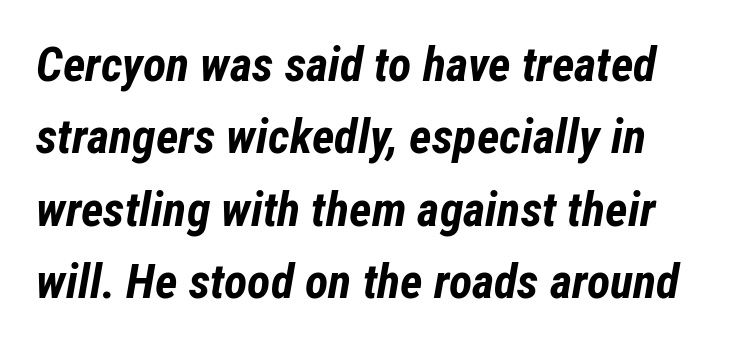
Q: Is the text bold? A: Yes.
Q: Is the text italic (slanted)? A: Yes, it leans right by about 12 degrees.
Q: Is the text underlined? A: No.
Q: Is the spacing between letters normal or unusually wide? A: Normal.
Q: Is the spacing between lines tight, normal or loose? A: Normal.
Q: Width (condensed, normal, or wide)? A: Condensed.
Q: Stroke contrast? A: Low.
Q: x-height? A: Medium.
Q: Monospaced? A: No.
